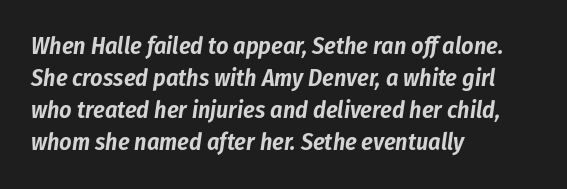
Q: Is the text italic (slanted)? A: Yes, it leans right by about 8 degrees.
Q: Is the text underlined? A: No.
Q: How is the paragraph aligned? A: Left-aligned.
Q: Is the spacing between letters normal or unusually wide? A: Normal.
Q: Is the spacing between lines tight, normal or loose? A: Normal.
